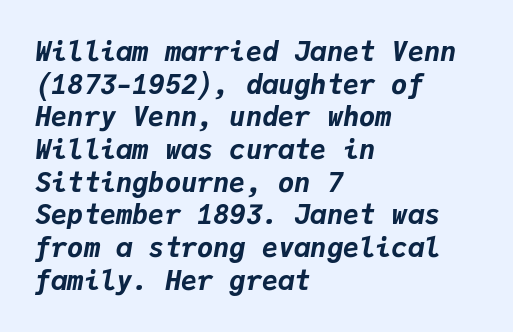
Q: Is the text bold? A: Yes.
Q: Is the text italic (slanted)? A: Yes, it leans right by about 9 degrees.
Q: Is the text underlined? A: No.
Q: How is the paragraph aligned? A: Left-aligned.
Q: Is the spacing between letters normal or unusually wide? A: Normal.
